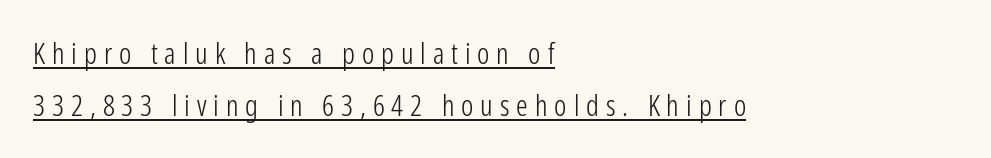
The passage shown is not bold in any degree. Between one letter and the next there's a generous, obvious gap. The passage is arranged the way most books set body copy — flush left. Tall strokes in this sample are plumb rather than angled. Is there an underline? Yes — a line sits under the letters. Note the varied advance widths — an 'i' is clearly narrower than an 'm'.
